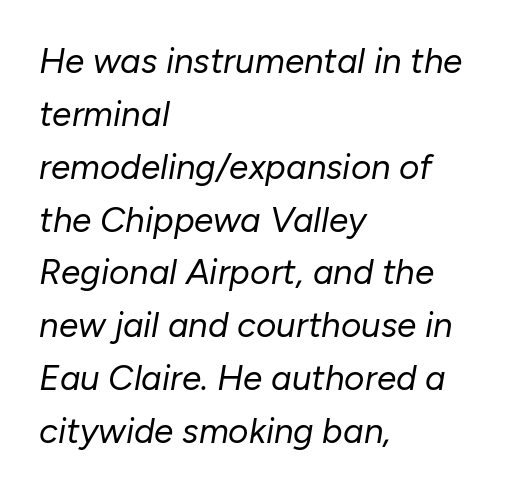
Q: Is the text bold? A: No.
Q: Is the text italic (slanted)? A: Yes, it leans right by about 10 degrees.
Q: Is the text underlined? A: No.
Q: How is the paragraph aligned? A: Left-aligned.
Q: Is the spacing between letters normal or unusually wide? A: Normal.
Q: Is the spacing between lines tight, normal or loose? A: Normal.
Q: Width (condensed, normal, or wide)? A: Normal.
Q: Stroke contrast? A: Low.
Q: x-height? A: Medium.
Q: Monospaced? A: No.
